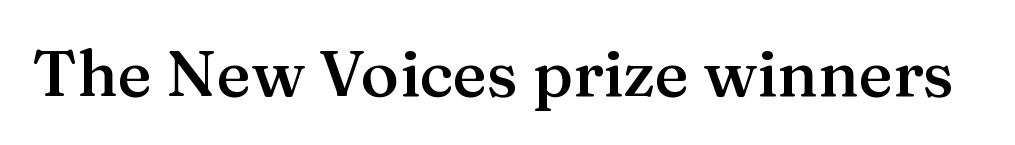
The image shows 65 px semibold serif type, upright; set normal letter spacing, not underlined; medium stroke contrast and a medium x-height.
